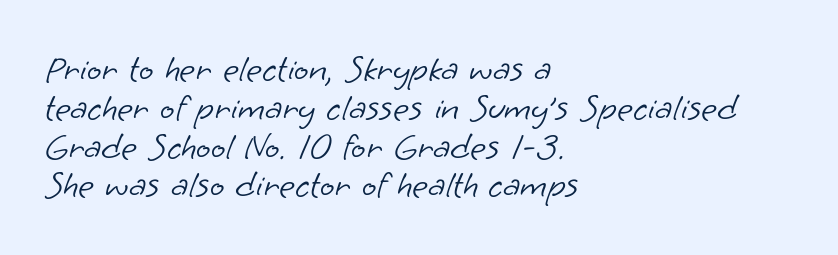
{"serif": "no", "bold": "no", "weight": "light", "width": "normal", "stroke_contrast": "low", "x_height": "small", "monospaced": "no", "underline": "no", "align": "left", "line_spacing": "tight", "line_spacing_ratio": 1.02, "letter_spacing": "normal", "letter_spacing_em": 0.0, "glyph_px": 38}
